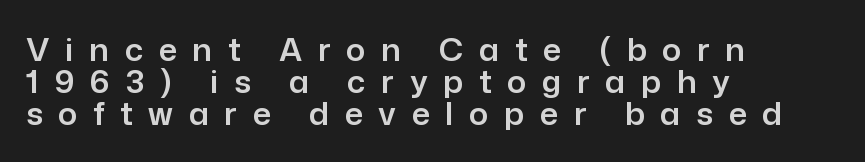
Q: Is the text italic (slanted)? A: No, it is upright.
Q: Is the typeface a serif or a sans-serif typeface? A: Sans-serif.
Q: Is the text underlined? A: No.
Q: How is the paragraph aligned? A: Left-aligned.
Q: Is the spacing between letters normal or unusually wide? A: Unusually wide.
Q: Is the spacing between lines tight, normal or loose? A: Tight.
Q: Width (condensed, normal, or wide)? A: Normal.
Q: Stroke contrast? A: Low.
Q: x-height? A: Medium.
Q: Monospaced? A: No.
